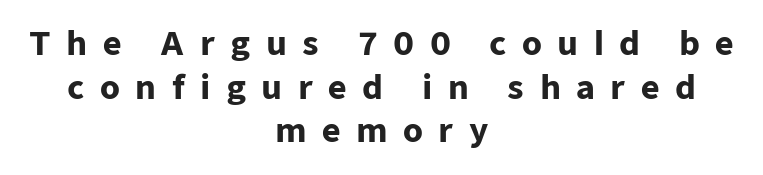
Vertical spacing — default. The space directly below the letters is spotless. Posture: upright roman. Spacing verdict: proportional, widths tailored to each character.
